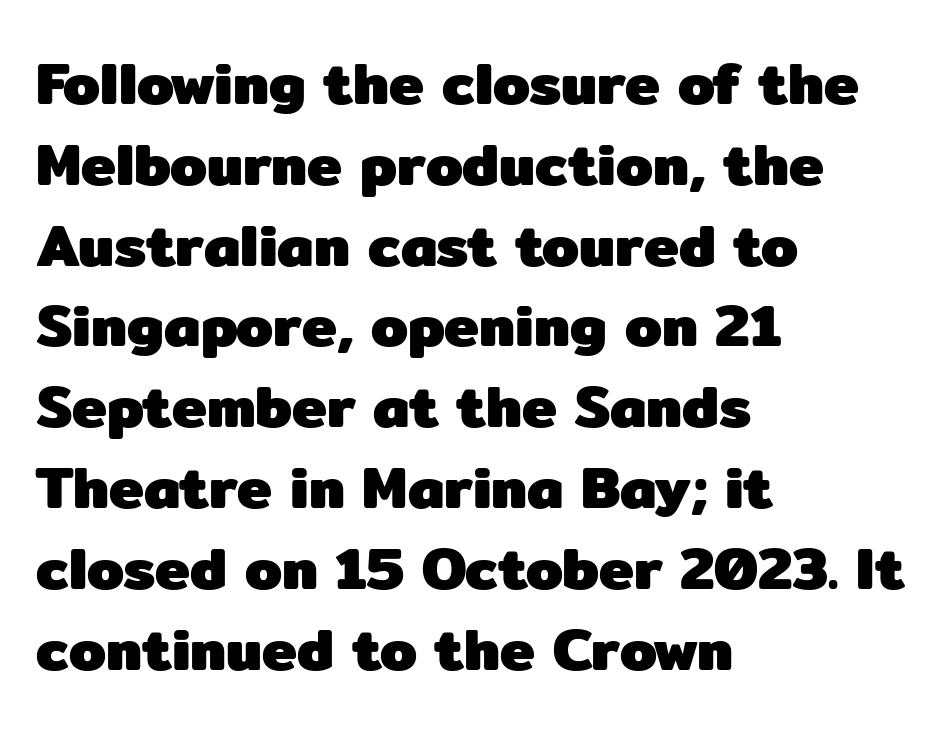
{"serif": "no", "italic": "no", "bold": "yes", "weight": "heavy", "width": "normal", "stroke_contrast": "low", "x_height": "medium", "monospaced": "no", "underline": "no", "align": "left", "line_spacing": "normal", "line_spacing_ratio": 1.37, "letter_spacing": "normal", "letter_spacing_em": 0.0, "glyph_px": 59}
